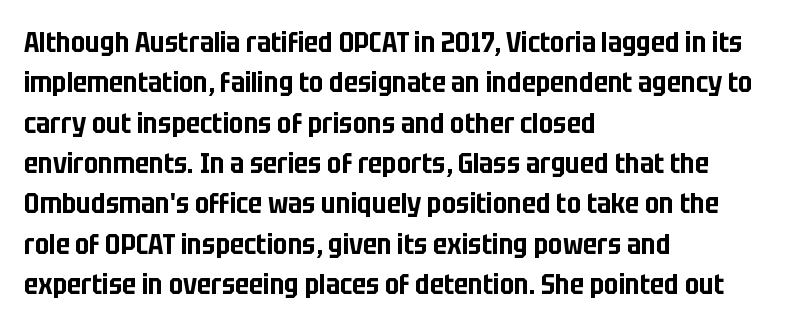
{"serif": "no", "italic": "no", "width": "condensed", "stroke_contrast": "low", "x_height": "large", "monospaced": "no", "underline": "no", "align": "left", "line_spacing": "normal", "line_spacing_ratio": 1.44, "letter_spacing": "normal", "letter_spacing_em": 0.0, "glyph_px": 28}
